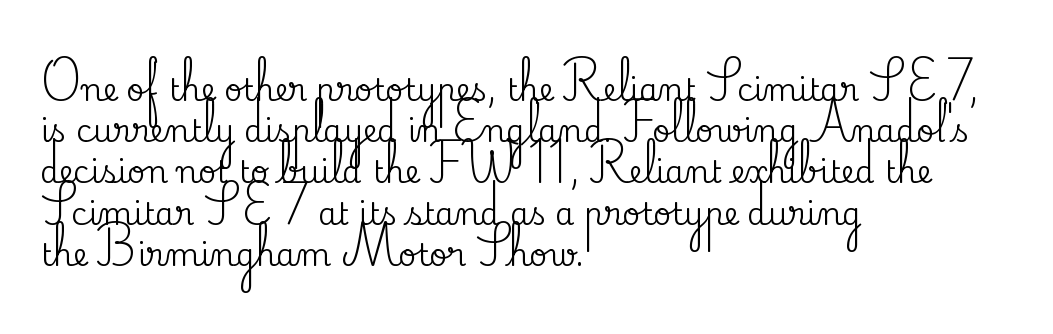
The type sits square on the baseline with zero lean. Reading down the column, the eye jumps a familiar distance to each next line. Classification — serif. You could not count columns in this text — the font is proportionally spaced. This rendering uses left alignment, leaving the right contour irregular.
